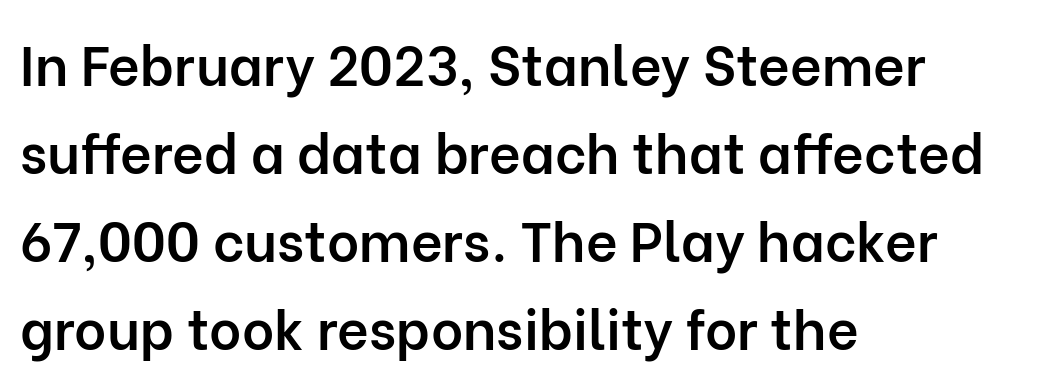
Q: Is the text bold? A: Semi-bold.
Q: Is the text italic (slanted)? A: No, it is upright.
Q: Is the typeface a serif or a sans-serif typeface? A: Sans-serif.
Q: Is the text underlined? A: No.
Q: How is the paragraph aligned? A: Left-aligned.
Q: Is the spacing between letters normal or unusually wide? A: Normal.
Q: Is the spacing between lines tight, normal or loose? A: Normal.
Q: Width (condensed, normal, or wide)? A: Normal.
Q: Stroke contrast? A: Low.
Q: x-height? A: Medium.
Q: Monospaced? A: No.
